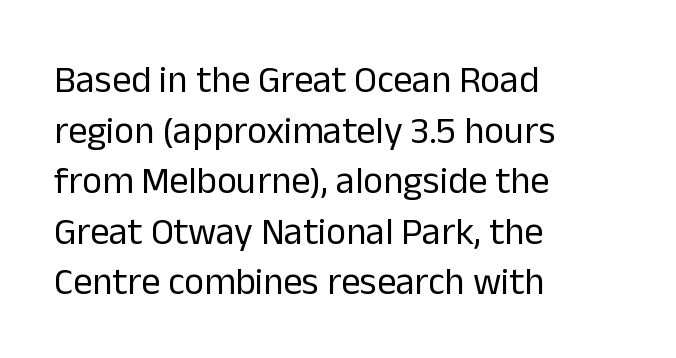
{"serif": "no", "italic": "no", "bold": "no", "weight": "regular", "width": "normal", "stroke_contrast": "low", "x_height": "medium", "monospaced": "no", "underline": "no", "align": "left", "line_spacing": "normal", "line_spacing_ratio": 1.33, "letter_spacing": "normal", "letter_spacing_em": 0.0, "glyph_px": 38}
